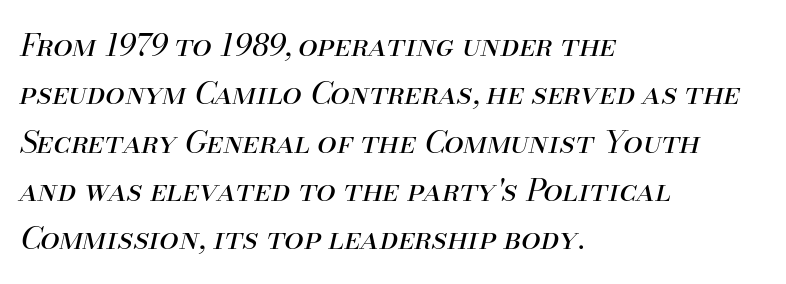
{"italic": "yes", "lean": "right", "slant_degrees": 13, "bold": "no", "weight": "regular", "width": "normal", "stroke_contrast": "medium", "x_height": "small", "monospaced": "no", "underline": "no", "align": "left", "line_spacing": "normal", "line_spacing_ratio": 1.56, "letter_spacing": "normal", "letter_spacing_em": 0.0, "glyph_px": 31}
